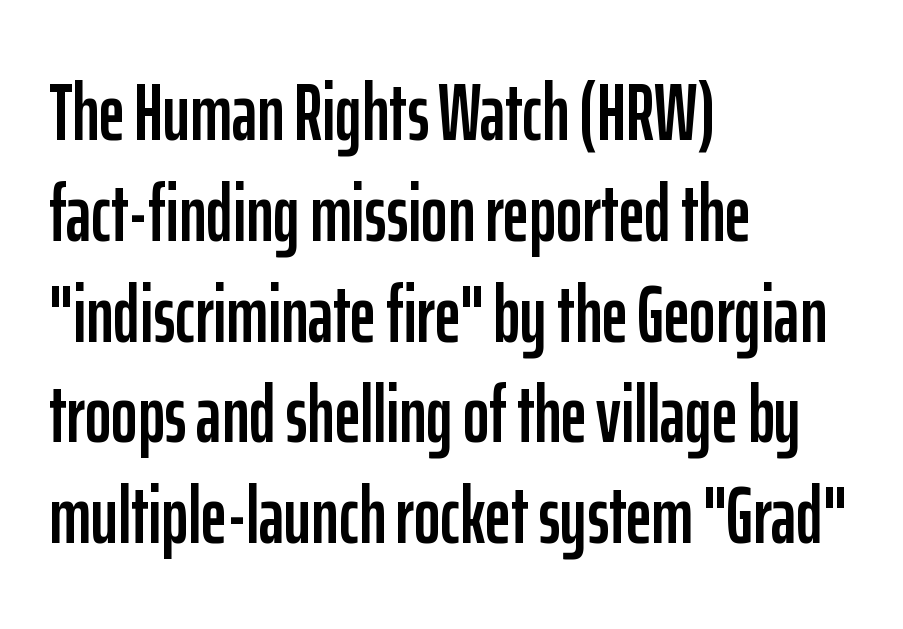
{"serif": "no", "italic": "no", "width": "condensed", "stroke_contrast": "low", "x_height": "medium", "monospaced": "no", "underline": "no", "align": "left", "line_spacing": "normal", "line_spacing_ratio": 1.26, "letter_spacing": "normal", "letter_spacing_em": 0.0, "glyph_px": 80}
